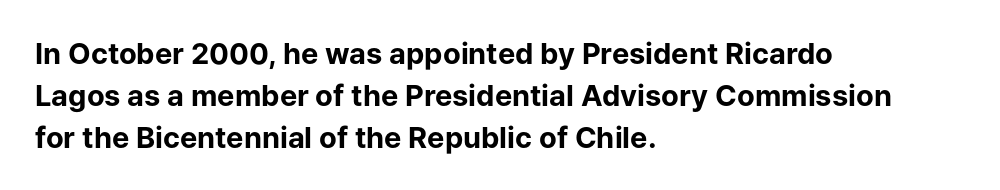
How would I describe the line gaps? Plain and ordinary. These lines are set flush left with a ragged right edge. A clean baseline with only descenders dipping below it. Every letter is thick-stroked: bold, no question.
